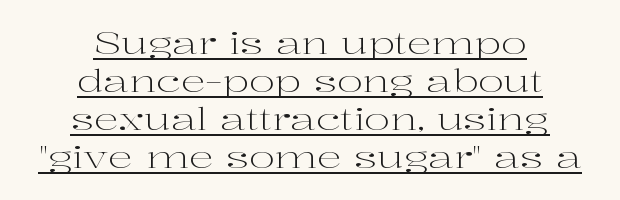
The image shows 31 px light, wide serif type, upright; set centered, line spacing 1.23x, normal letter spacing, underlined; high stroke contrast and a medium x-height.
